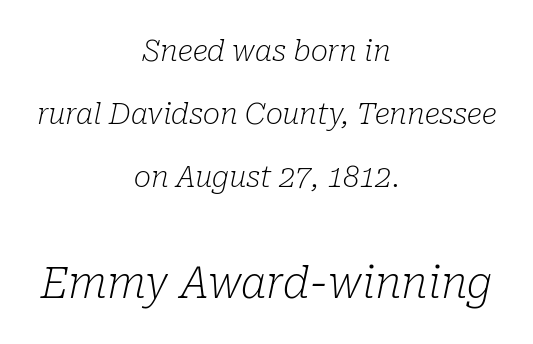
The image shows 43 px light serif type, italic (leaning right); set centered, loose line spacing (2.18x), normal letter spacing, not underlined; the second (bottom) block is 1.48x larger; low stroke contrast and a medium x-height.
